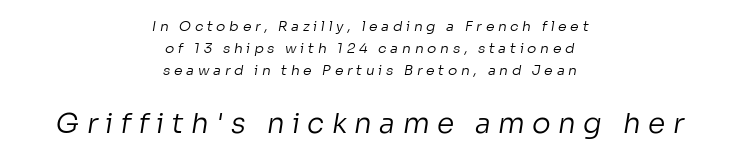
{"serif": "no", "bold": "no", "weight": "regular", "width": "normal", "stroke_contrast": "low", "x_height": "medium", "monospaced": "no", "underline": "no", "align": "center", "line_spacing": "normal", "line_spacing_ratio": 1.57, "letter_spacing": "wide", "letter_spacing_em": 0.26, "larger_block": "second", "size_ratio": 2.0, "glyph_px": 28}
